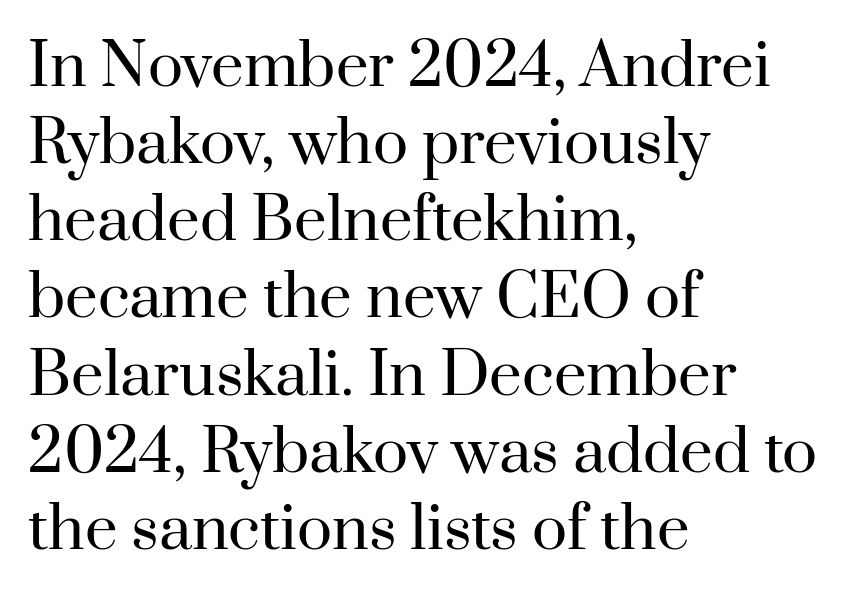
Q: Is the text bold? A: No.
Q: Is the text italic (slanted)? A: No, it is upright.
Q: Is the typeface a serif or a sans-serif typeface? A: Serif.
Q: Is the text underlined? A: No.
Q: How is the paragraph aligned? A: Left-aligned.
Q: Is the spacing between letters normal or unusually wide? A: Normal.
Q: Is the spacing between lines tight, normal or loose? A: Normal.
Q: Width (condensed, normal, or wide)? A: Normal.
Q: Stroke contrast? A: High.
Q: x-height? A: Small.
Q: Monospaced? A: No.
